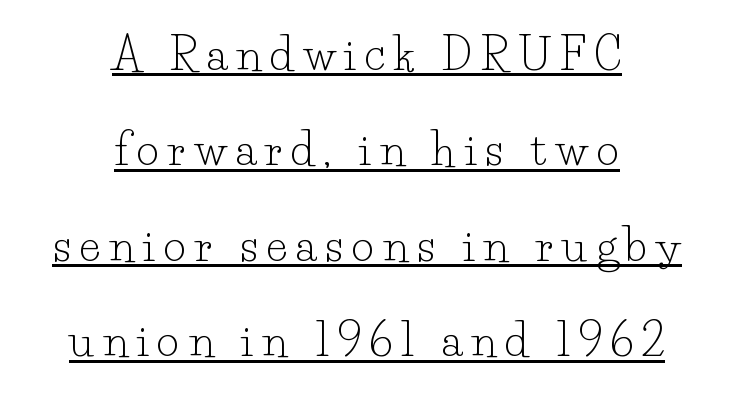
{"serif": "yes", "italic": "no", "bold": "no", "weight": "light", "width": "normal", "stroke_contrast": "low", "x_height": "small", "monospaced": "no", "underline": "yes", "align": "center", "line_spacing": "loose", "line_spacing_ratio": 2.17, "letter_spacing": "wide", "letter_spacing_em": 0.2, "glyph_px": 44}
